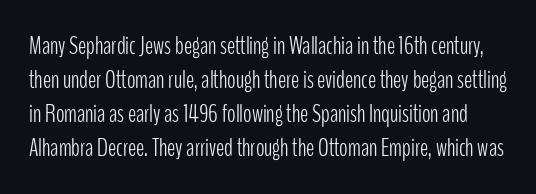
{"italic": "no", "bold": "no", "underline": "no", "line_spacing": "normal", "line_spacing_ratio": 1.36, "letter_spacing": "normal", "letter_spacing_em": 0.0, "glyph_px": 25}
